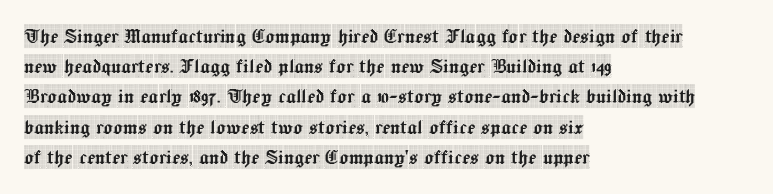
The image shows 24 px text type, upright; set left-aligned, normal line spacing (1.26x), normal letter spacing, not underlined.
